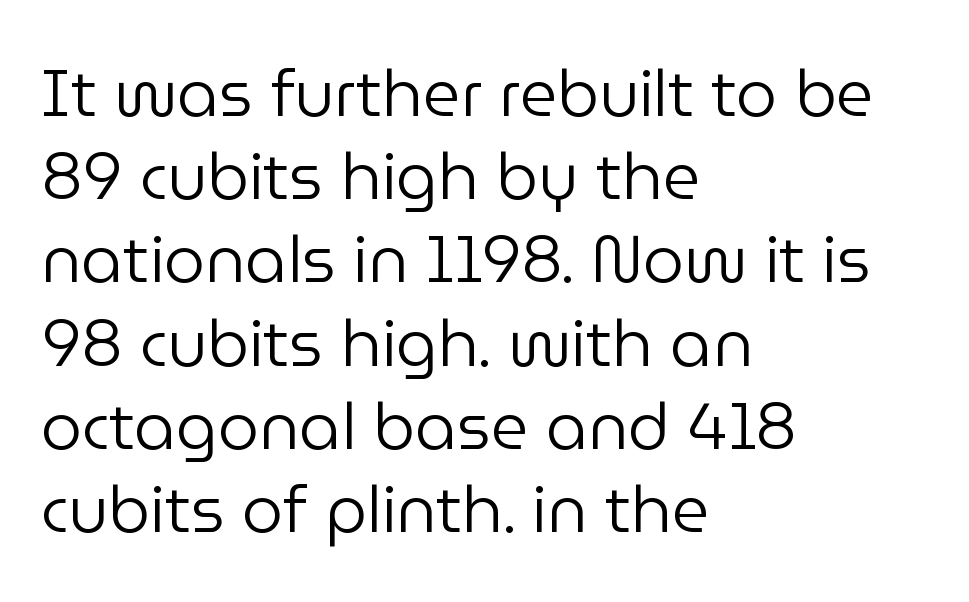
Glance below the letters and you will spot only blank space. Where is the straight margin? On the left. The letters advance in unequal steps, a hallmark of proportional type. Rows of type keep a routine distance in the vertical direction. Vertical stems look standard width or narrower in stroke. Tall strokes in this sample are plumb rather than angled.
